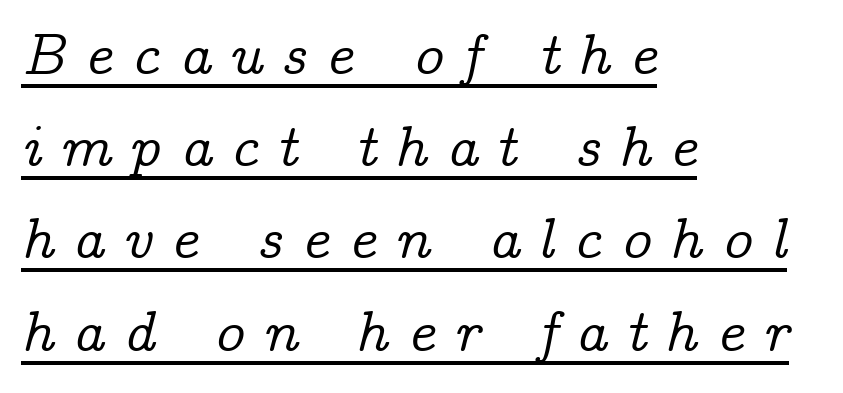
Q: Is the text italic (slanted)? A: Yes, it leans right by about 14 degrees.
Q: Is the typeface a serif or a sans-serif typeface? A: Serif.
Q: Is the text underlined? A: Yes.
Q: How is the paragraph aligned? A: Left-aligned.
Q: Is the spacing between letters normal or unusually wide? A: Unusually wide.
Q: Is the spacing between lines tight, normal or loose? A: Normal.
Q: Width (condensed, normal, or wide)? A: Normal.
Q: Stroke contrast? A: Low.
Q: x-height? A: Medium.
Q: Monospaced? A: No.
